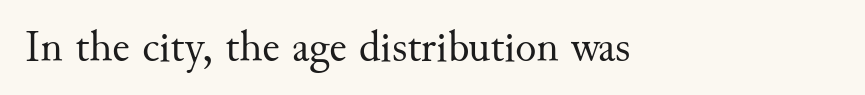
Do the letters lean? They stand straight. The line texture is even and compact thanks to regular tracking. Letters rest on an invisible, unmarked baseline. All the whitespace from short lines collects on the right.
